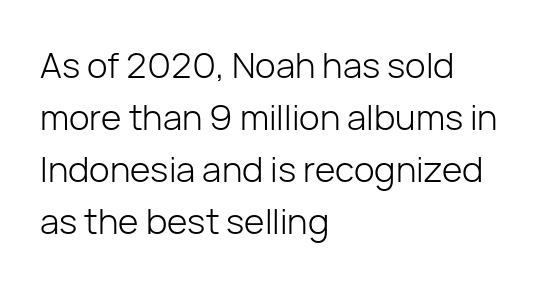
The image shows 35 px light sans-serif type, upright; set left-aligned, normal line spacing (1.49x), normal letter spacing, not underlined; low stroke contrast and a medium x-height.
